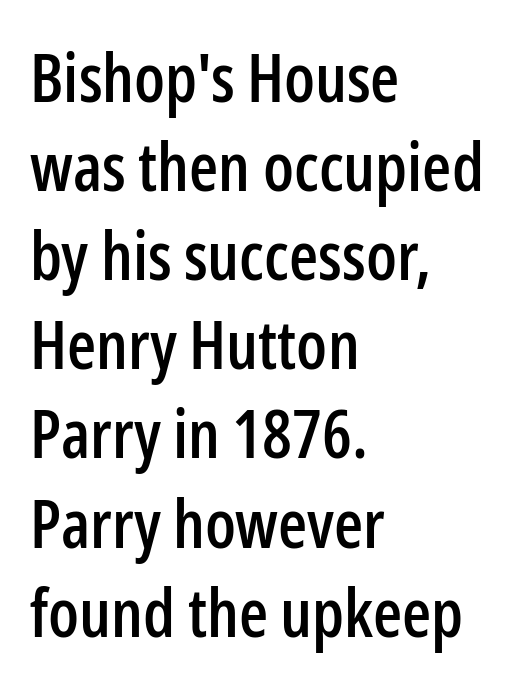
The face used here is proportionally spaced, like ordinary book or web type. The designer left line spacing at the default. The passage shown is typeset with a sans-serif family. No italicization has been applied; the sample stays upright.
